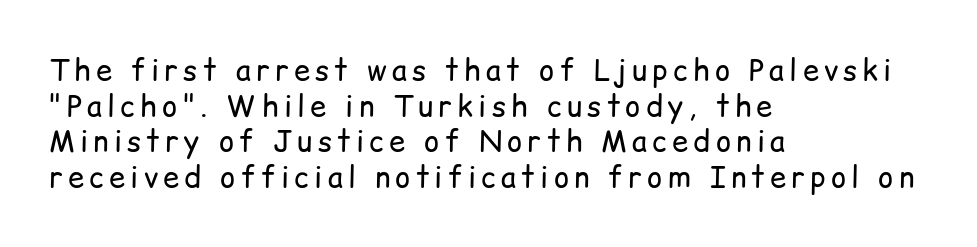
The image shows 29 px regular-weight sans-serif type, upright; set left-aligned, line spacing 1.23x, not underlined; low stroke contrast and a medium x-height.
